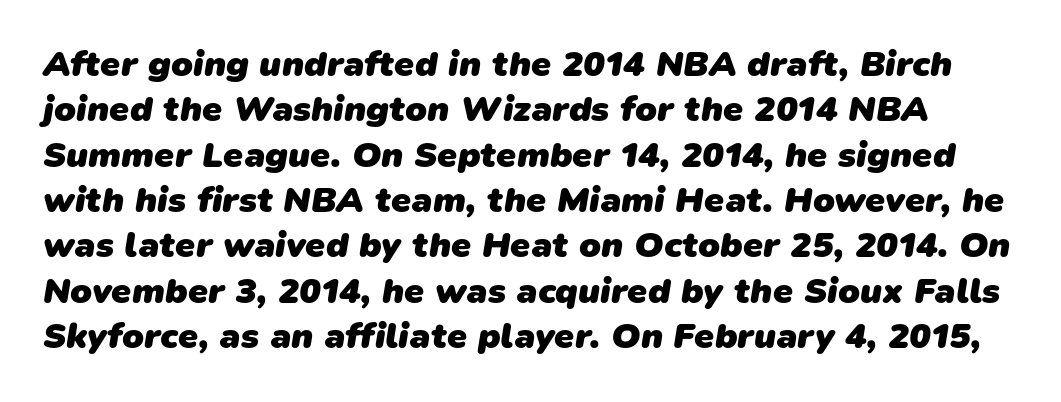
{"serif": "no", "bold": "yes", "weight": "heavy", "width": "normal", "stroke_contrast": "low", "x_height": "medium", "monospaced": "no", "underline": "no", "line_spacing": "normal", "line_spacing_ratio": 1.26, "letter_spacing": "normal", "letter_spacing_em": 0.0, "glyph_px": 36}
